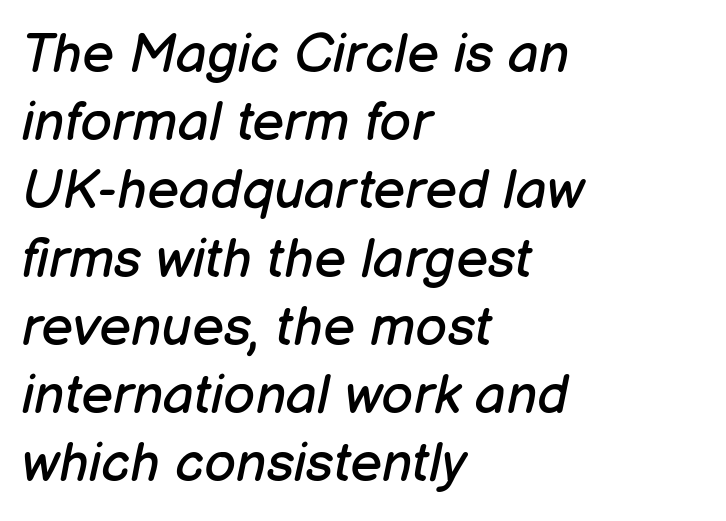
The font's italic variant was chosen for this text. The passage shown is typed in a proportional face where columns would drift. This is not heavy type; no bold has been used. Default kerning and tracking; the words read as compact shapes. These lines stack with their left ends in a neat column. Glance below the letters and you will spot only blank space.
